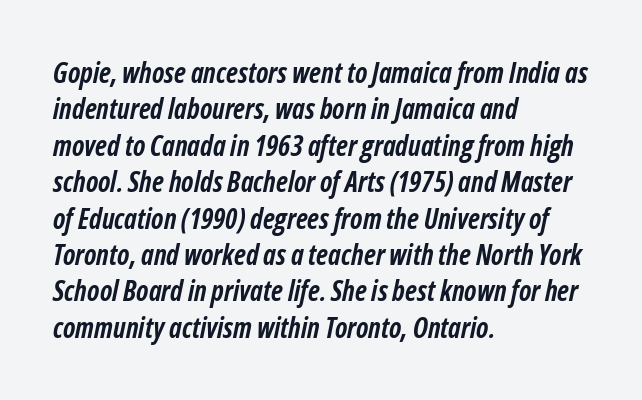
{"italic": "yes", "lean": "right", "slant_degrees": 12, "bold": "yes", "weight": "semibold", "width": "condensed", "stroke_contrast": "low", "x_height": "medium", "monospaced": "no", "underline": "no", "align": "left", "line_spacing": "normal", "line_spacing_ratio": 1.3, "letter_spacing": "normal", "letter_spacing_em": 0.0, "glyph_px": 28}
